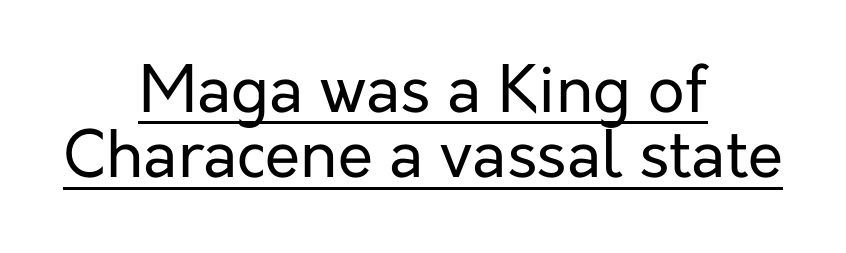
{"serif": "no", "italic": "no", "bold": "no", "weight": "regular", "width": "normal", "stroke_contrast": "low", "x_height": "medium", "monospaced": "no", "underline": "yes", "align": "center", "line_spacing": "tight", "line_spacing_ratio": 1.02, "letter_spacing": "normal", "letter_spacing_em": 0.0, "glyph_px": 64}
